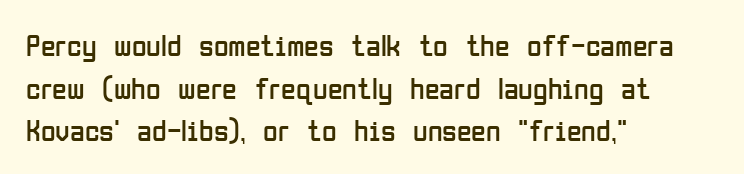
The image shows 30 px regular-weight, condensed sans-serif type, upright; set left-aligned, normal line spacing (1.42x), normal letter spacing, not underlined; low stroke contrast and a medium x-height.
